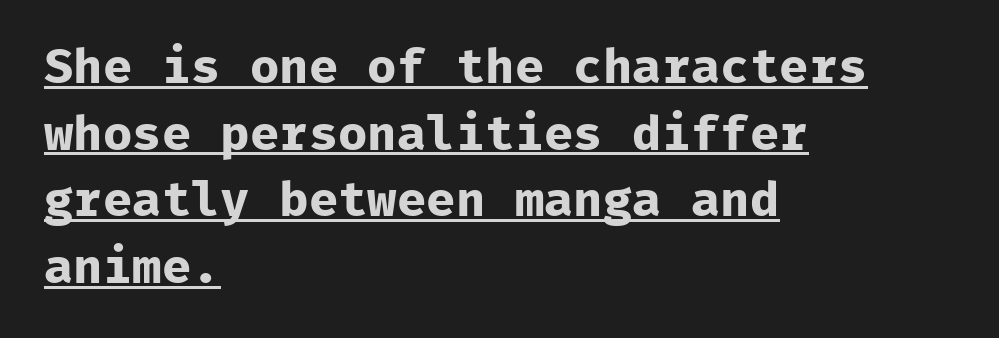
Q: Is the text bold? A: Yes.
Q: Is the text italic (slanted)? A: No, it is upright.
Q: Is the typeface a serif or a sans-serif typeface? A: Sans-serif.
Q: Is the text underlined? A: Yes.
Q: How is the paragraph aligned? A: Left-aligned.
Q: Is the spacing between letters normal or unusually wide? A: Normal.
Q: Is the spacing between lines tight, normal or loose? A: Normal.
Q: Width (condensed, normal, or wide)? A: Normal.
Q: Stroke contrast? A: Low.
Q: x-height? A: Medium.
Q: Monospaced? A: Yes.
